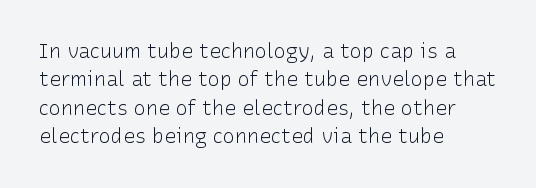
{"italic": "no", "bold": "no", "underline": "no", "align": "left", "line_spacing": "normal", "line_spacing_ratio": 1.42, "letter_spacing": "normal", "letter_spacing_em": 0.0, "glyph_px": 20}
